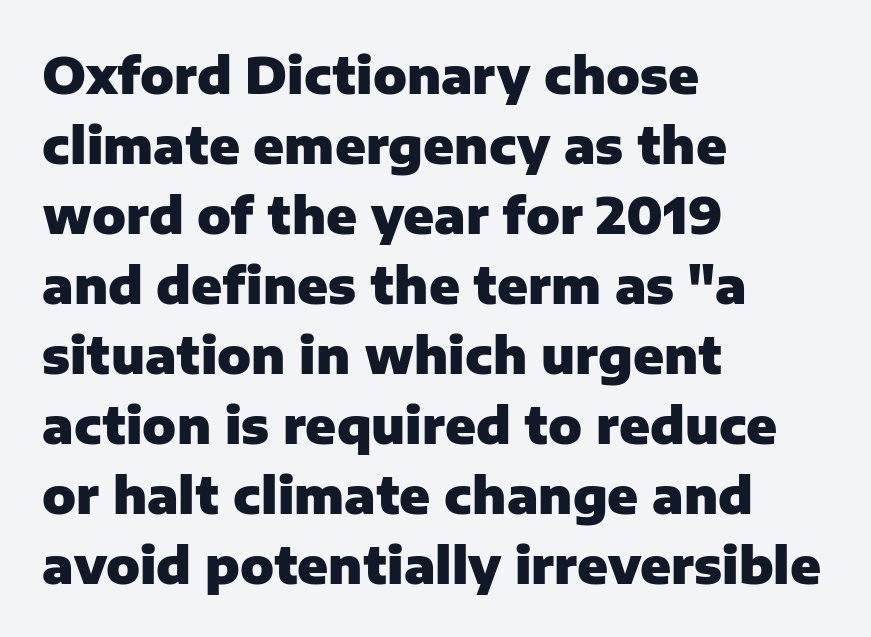
Leftover space on each line is placed entirely after the last word. Descenders are the only things crossing below the line. This is roman type, the default non-slanted kind. Is this a fixed-width face? No — the glyphs have proportional, varying widths. Type style note: lacks serifs. Chunky letters — that's bold for sure.
